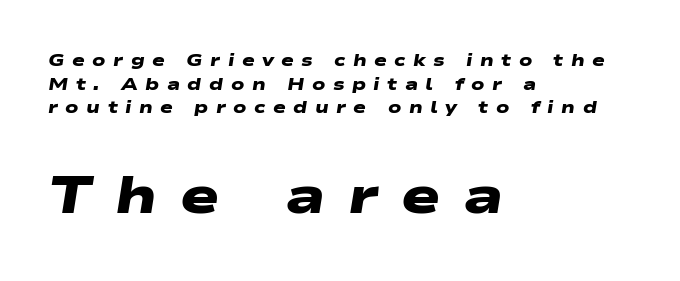
The image shows 52 px heavy, wide sans-serif type; set left-aligned, normal line spacing (1.39x), unusually wide letter spacing (+0.44 em), not underlined; the second (bottom) block is 3.06x larger; low stroke contrast and a medium x-height.
